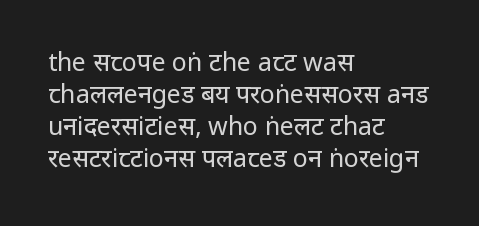
Q: Is the text bold? A: No.
Q: Is the text italic (slanted)? A: No, it is upright.
Q: Is the text underlined? A: No.
Q: How is the paragraph aligned? A: Left-aligned.
Q: Is the spacing between letters normal or unusually wide? A: Normal.
Q: Is the spacing between lines tight, normal or loose? A: Normal.
